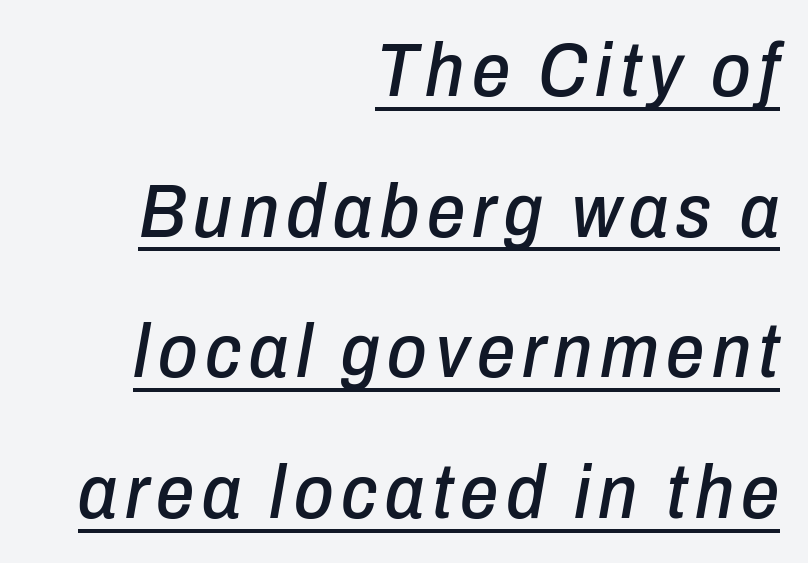
Underlined type. Compared with ordinary roman type, these characters are visibly tilted. A student would call this right alignment; a typographer would say flush right, rag left. The face used here is proportionally spaced, like ordinary book or web type.
